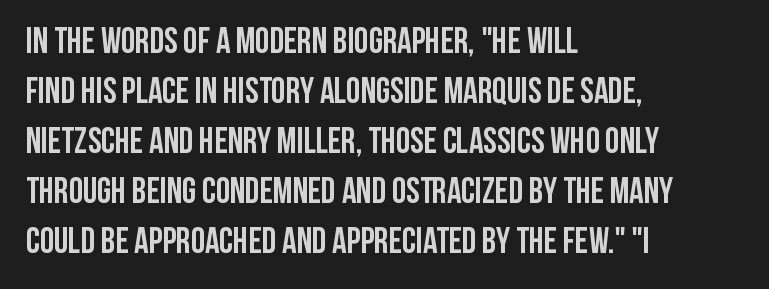
{"serif": "no", "italic": "no", "bold": "yes", "weight": "semibold", "width": "condensed", "stroke_contrast": "low", "x_height": "large", "monospaced": "no", "underline": "no", "align": "left", "line_spacing": "normal", "line_spacing_ratio": 1.39, "letter_spacing": "normal", "letter_spacing_em": 0.0, "glyph_px": 36}
